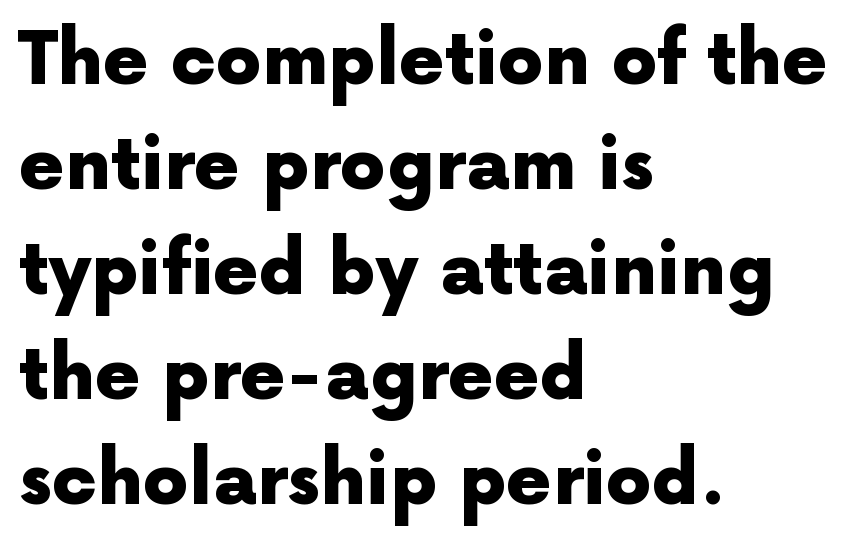
The image shows 72 px heavy sans-serif type, upright; set left-aligned, normal line spacing (1.46x), normal letter spacing, not underlined; a medium x-height.
